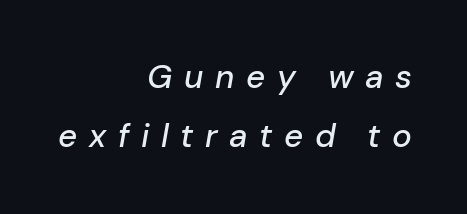
{"italic": "yes", "lean": "right", "slant_degrees": 10, "width": "normal", "stroke_contrast": "low", "x_height": "medium", "monospaced": "no", "underline": "no", "align": "right", "line_spacing_ratio": 1.79, "letter_spacing": "wide", "letter_spacing_em": 0.35, "glyph_px": 33}
